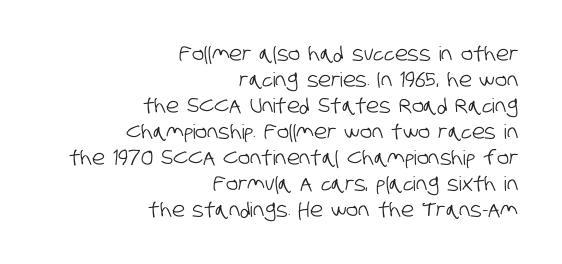
The image shows 20 px text type; set right-aligned, normal line spacing (1.3x), normal letter spacing, not underlined.
